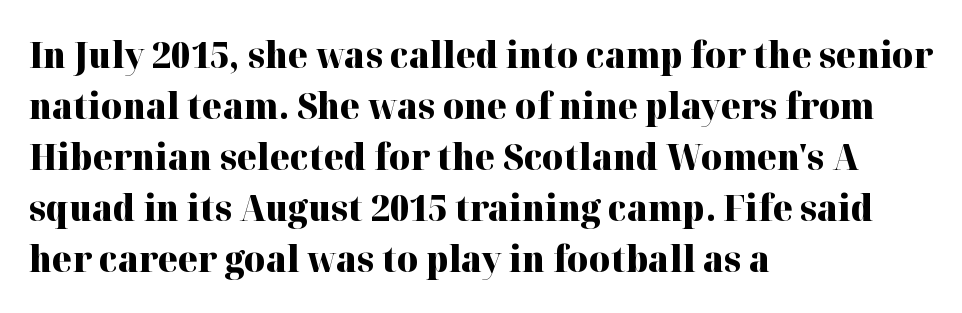
{"serif": "yes", "italic": "no", "bold": "yes", "weight": "heavy", "width": "normal", "stroke_contrast": "high", "x_height": "medium", "monospaced": "no", "underline": "no", "align": "left", "line_spacing": "normal", "line_spacing_ratio": 1.42, "letter_spacing": "normal", "letter_spacing_em": 0.0, "glyph_px": 36}
